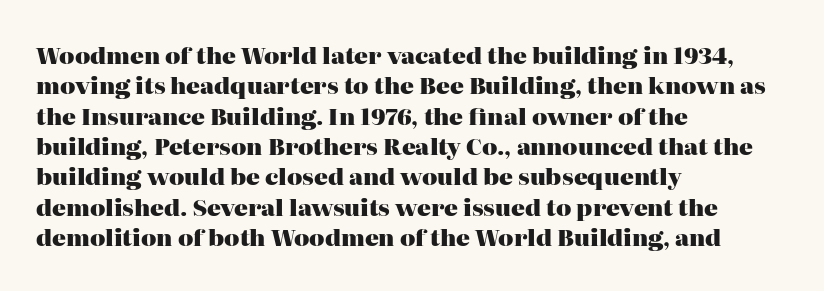
{"italic": "no", "bold": "yes", "underline": "no", "align": "left", "line_spacing": "normal", "line_spacing_ratio": 1.32, "letter_spacing": "normal", "letter_spacing_em": 0.0, "glyph_px": 23}
